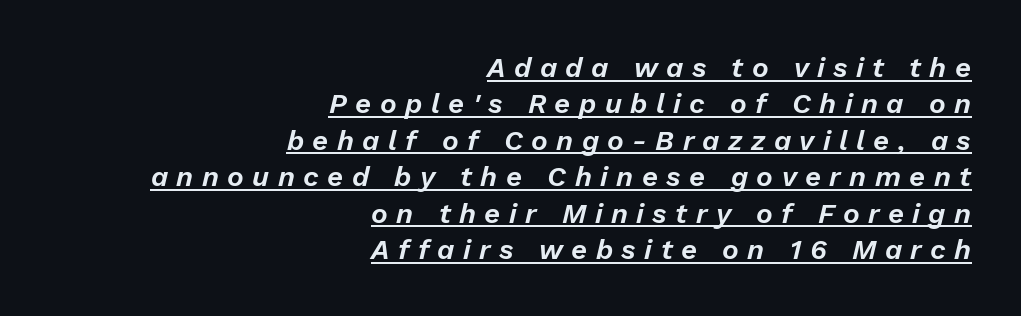
{"italic": "yes", "lean": "right", "slant_degrees": 13, "width": "normal", "stroke_contrast": "low", "x_height": "medium", "monospaced": "no", "underline": "yes", "align": "right", "line_spacing": "normal", "line_spacing_ratio": 1.3, "letter_spacing": "wide", "letter_spacing_em": 0.3, "glyph_px": 28}
